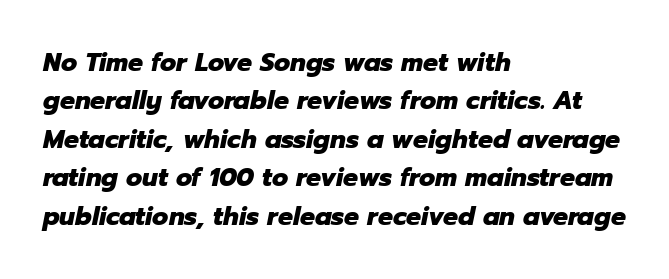
Q: Is the text bold? A: Yes.
Q: Is the text italic (slanted)? A: Yes, it leans right by about 12 degrees.
Q: Is the text underlined? A: No.
Q: How is the paragraph aligned? A: Left-aligned.
Q: Is the spacing between letters normal or unusually wide? A: Normal.
Q: Is the spacing between lines tight, normal or loose? A: Normal.
